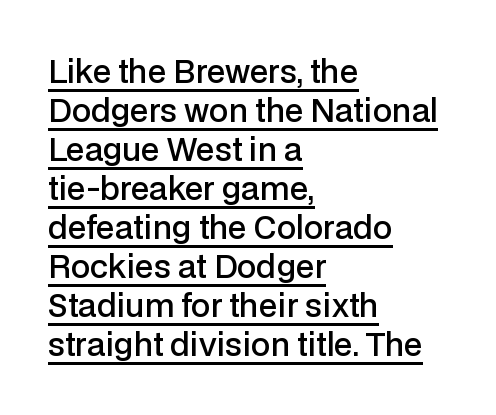
{"serif": "no", "italic": "no", "bold": "semi", "weight": "semibold", "width": "normal", "stroke_contrast": "low", "x_height": "medium", "monospaced": "no", "underline": "yes", "align": "left", "line_spacing": "normal", "line_spacing_ratio": 1.26, "letter_spacing": "normal", "letter_spacing_em": 0.0, "glyph_px": 31}
